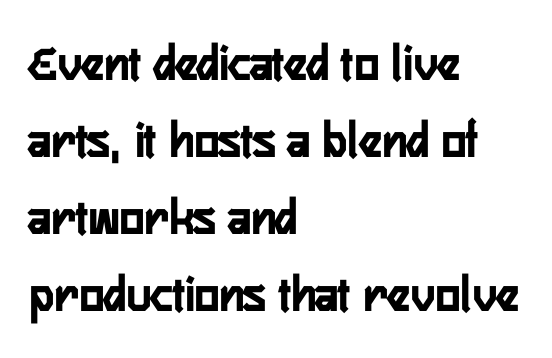
{"serif": "no", "italic": "no", "width": "condensed", "stroke_contrast": "low", "x_height": "medium", "monospaced": "no", "underline": "no", "align": "left", "line_spacing": "normal", "line_spacing_ratio": 1.48, "letter_spacing": "normal", "letter_spacing_em": 0.0, "glyph_px": 52}
